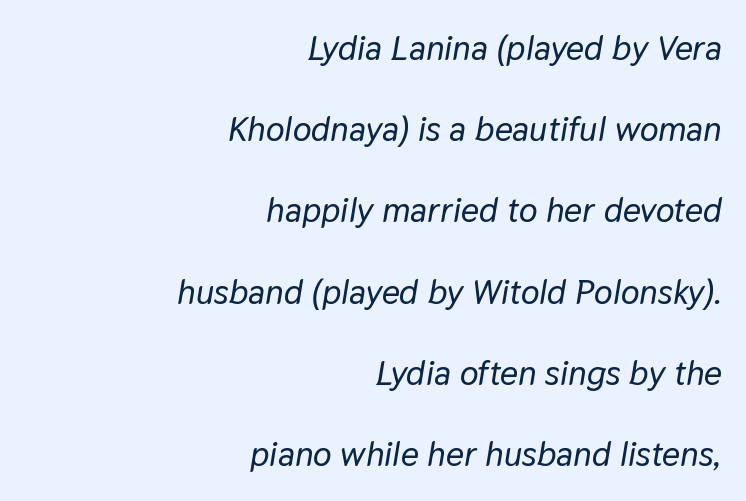
Character widths vary here, with narrow letters taking less room than wide ones. The horizontal fit of the characters is conventional and even. Students, observe: this is what heavily led, spacious text looks like. Leftover space on each line is placed entirely before the opening word. The letters are slanted; this is an italic face.
